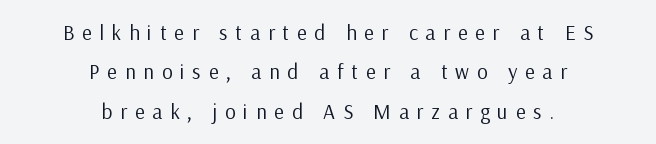
{"italic": "no", "bold": "no", "underline": "no", "align": "center", "line_spacing_ratio": 1.88, "letter_spacing": "wide", "letter_spacing_em": 0.37, "glyph_px": 21}
